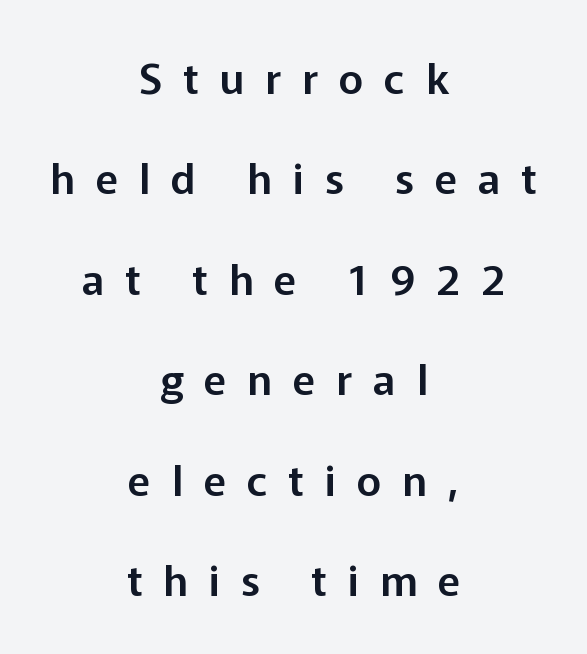
Q: Is the text italic (slanted)? A: No, it is upright.
Q: Is the typeface a serif or a sans-serif typeface? A: Sans-serif.
Q: Is the text underlined? A: No.
Q: How is the paragraph aligned? A: Centered.
Q: Is the spacing between letters normal or unusually wide? A: Unusually wide.
Q: Is the spacing between lines tight, normal or loose? A: Loose.
Q: Width (condensed, normal, or wide)? A: Normal.
Q: Stroke contrast? A: Low.
Q: x-height? A: Medium.
Q: Monospaced? A: No.
